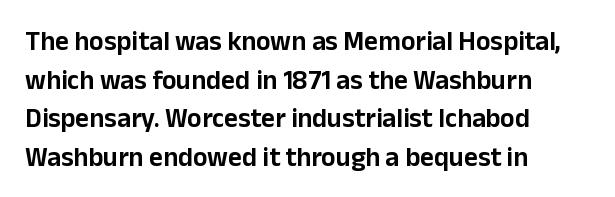
Tracking value appears to be zero — textbook default spacing. The font's upright variant was chosen for this text. Alignment: flush left. Rows of type keep a routine distance in the vertical direction. This rendering features lettering with no underline.
